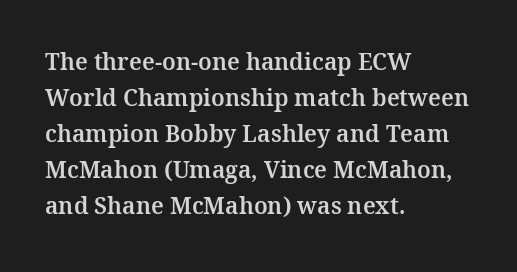
Q: Is the text italic (slanted)? A: No, it is upright.
Q: Is the text underlined? A: No.
Q: How is the paragraph aligned? A: Left-aligned.
Q: Is the spacing between letters normal or unusually wide? A: Normal.
Q: Is the spacing between lines tight, normal or loose? A: Normal.
